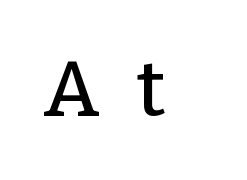
Clear beneath every line of the passage. The passage shown is typed in a proportional face where columns would drift. The tracking reads as deliberately expanded to a designer's eye. Typographically, this falls in the serif category.
